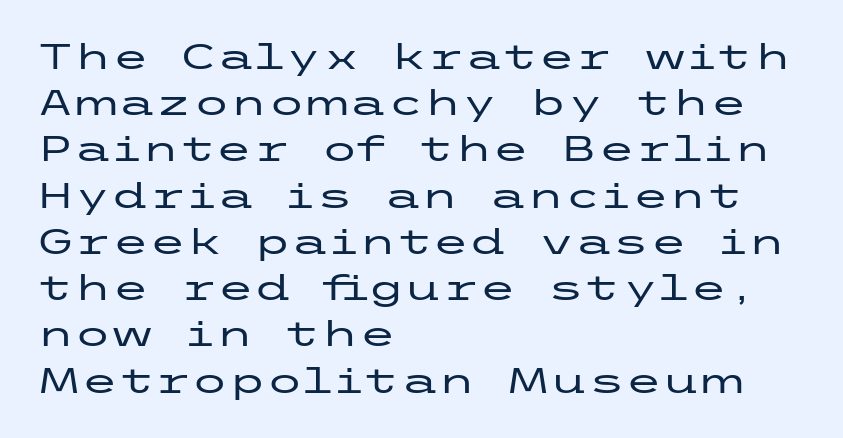
{"serif": "no", "italic": "no", "width": "wide", "stroke_contrast": "low", "x_height": "medium", "underline": "no", "align": "left", "line_spacing": "normal", "line_spacing_ratio": 1.36, "letter_spacing": "normal", "letter_spacing_em": 0.0, "glyph_px": 34}
